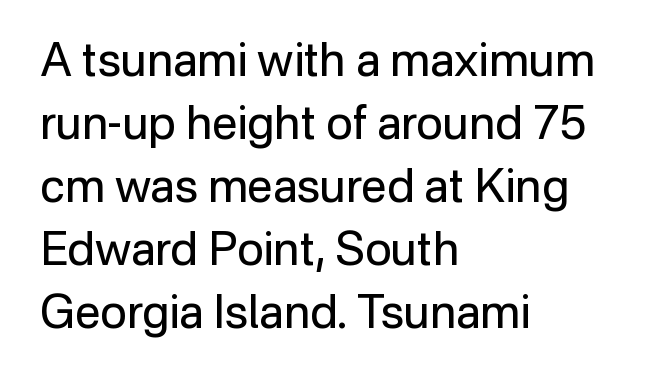
The ragged edge is on the right, which tells us the setting is flush left. The string is rendered with underlining switched off. This sample uses an upright cut, with every glyph sitting square on the baseline. Horizontal bands of white between lines are of average thickness.
